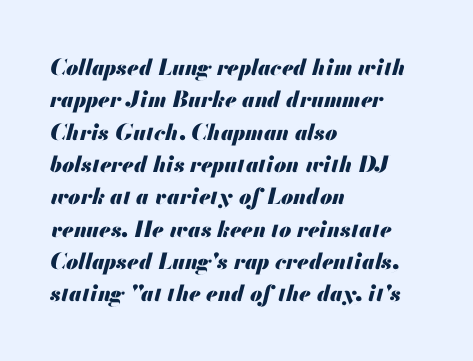
The image shows 22 px bold type, italic (leaning right); set left-aligned, normal line spacing (1.47x), normal letter spacing, not underlined.
